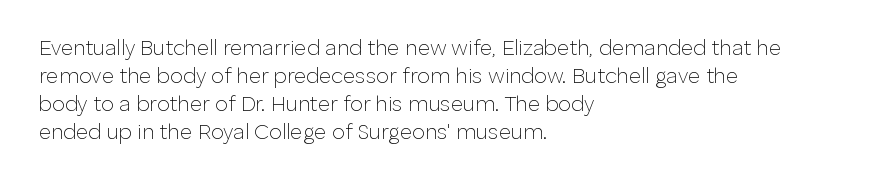
The image shows 21 px text type, upright; set left-aligned, normal line spacing (1.34x), normal letter spacing, not underlined.
